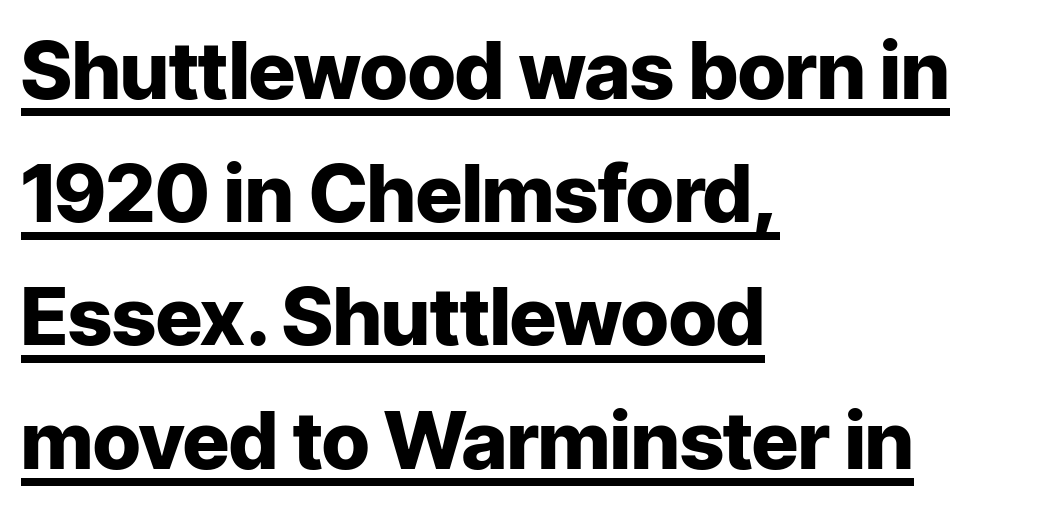
{"serif": "no", "italic": "no", "bold": "yes", "weight": "heavy", "width": "normal", "stroke_contrast": "low", "x_height": "medium", "monospaced": "no", "underline": "yes", "align": "left", "line_spacing": "normal", "line_spacing_ratio": 1.54, "letter_spacing": "normal", "letter_spacing_em": 0.0, "glyph_px": 80}
